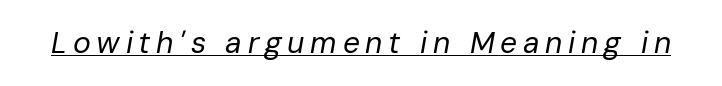
The font's italic variant was chosen for this text. This sample has the flowing, uneven cadence of proportional lettering. A rule runs beneath these lines of type. No letter is thick-stroked: the sample isn't bold.
